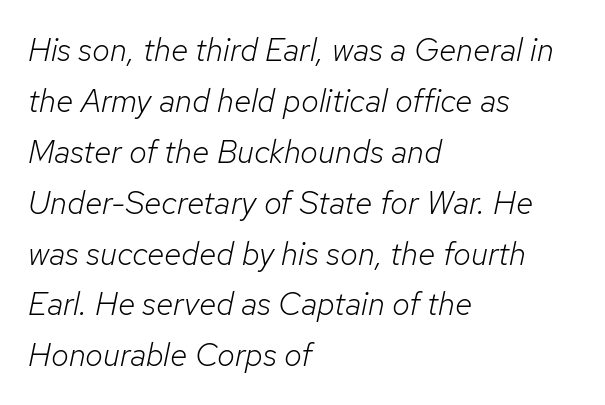
Italic: yes, the glyphs are oblique. Unbolded letterforms with no extra heft. A classic flush-left, rag-right setting is used for this passage. The passage shown is typed in a proportional face where columns would drift. The space directly below the letters is spotless.
